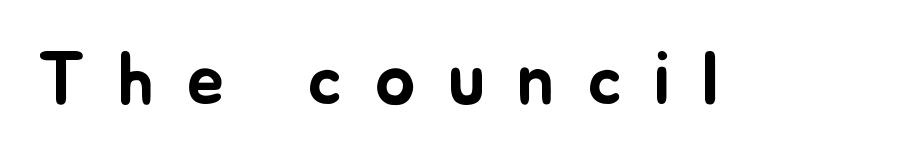
{"italic": "no", "width": "normal", "stroke_contrast": "low", "x_height": "small", "monospaced": "no", "underline": "no", "letter_spacing": "wide", "letter_spacing_em": 0.42, "glyph_px": 76}
